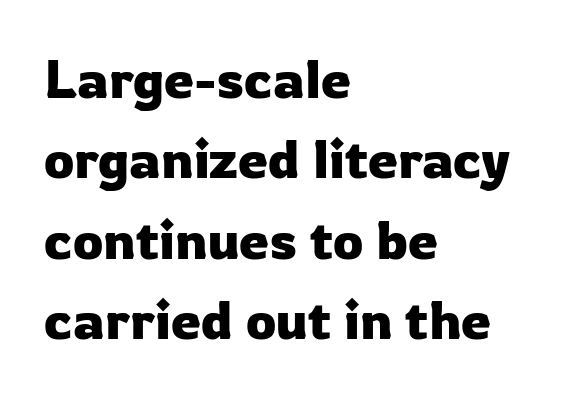
The image shows 54 px sans-serif type, upright; set left-aligned, normal line spacing (1.49x), normal letter spacing, not underlined; low stroke contrast and a medium x-height.
